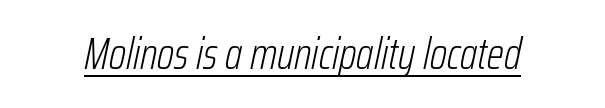
The gaps between neighbouring characters are ordinary and unremarkable. The letters advance in unequal steps, a hallmark of proportional type. The typography opts for an oblique posture over an upright one. Weight: not bold — regular or lighter.
